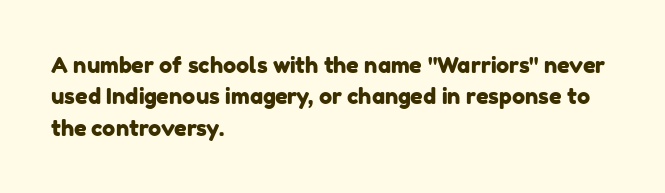
{"underline": "no", "align": "left", "line_spacing": "normal", "line_spacing_ratio": 1.43, "letter_spacing": "normal", "letter_spacing_em": 0.0, "glyph_px": 22}
